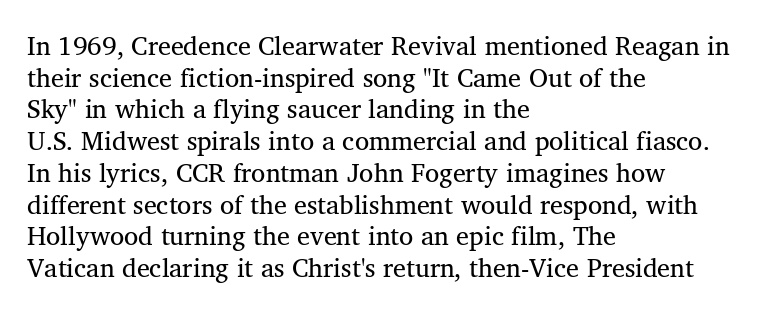
{"bold": "no", "underline": "no", "align": "left", "line_spacing_ratio": 1.22, "letter_spacing": "normal", "letter_spacing_em": 0.0, "glyph_px": 26}
